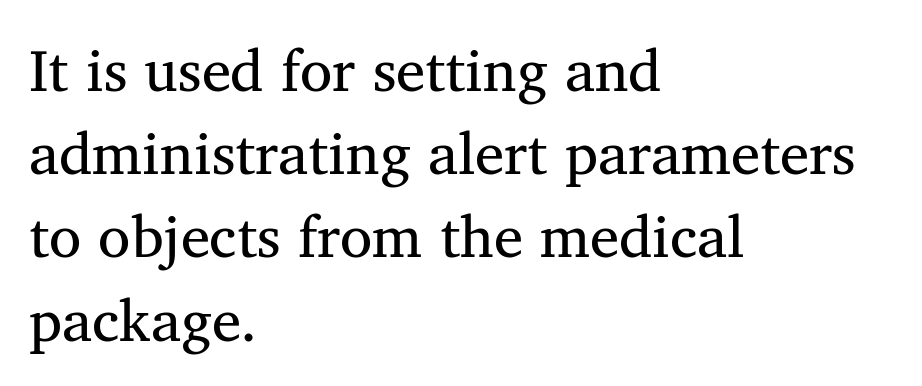
Underline: absent. Left-aligned paragraph, ragged on the right. These lines are rendered in a variable-pitch font. The strokes are not fattened; the text isn't bold. A typesetter would call this zero additional tracking.
